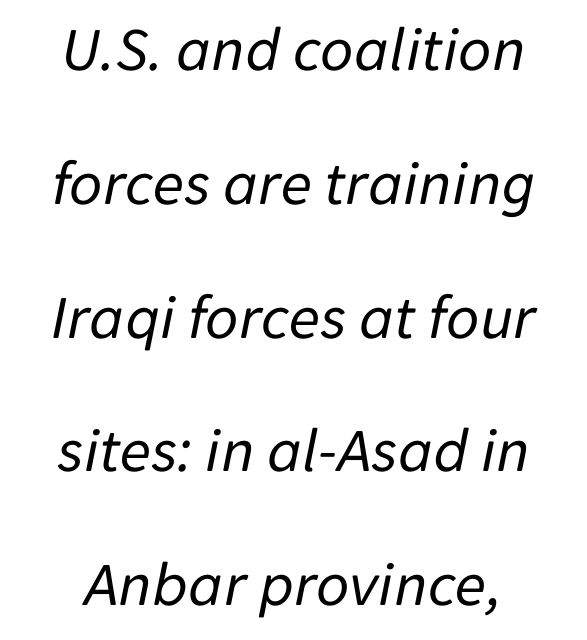
{"italic": "yes", "lean": "right", "slant_degrees": 11, "bold": "no", "weight": "regular", "width": "normal", "stroke_contrast": "low", "x_height": "medium", "monospaced": "no", "underline": "no", "align": "center", "line_spacing": "loose", "line_spacing_ratio": 2.09, "letter_spacing": "normal", "letter_spacing_em": 0.0, "glyph_px": 64}
